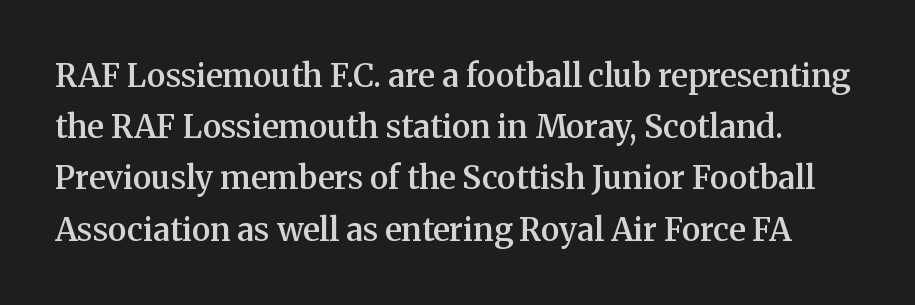
Q: Is the text bold? A: Semi-bold.
Q: Is the text italic (slanted)? A: No, it is upright.
Q: Is the typeface a serif or a sans-serif typeface? A: Serif.
Q: Is the text underlined? A: No.
Q: Is the spacing between letters normal or unusually wide? A: Normal.
Q: Is the spacing between lines tight, normal or loose? A: Normal.
Q: Width (condensed, normal, or wide)? A: Normal.
Q: Stroke contrast? A: Medium.
Q: x-height? A: Medium.
Q: Monospaced? A: No.
